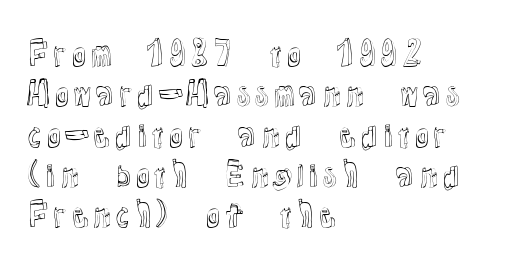
{"italic": "no", "width": "normal", "x_height": "medium", "monospaced": "no", "underline": "no", "align": "left", "line_spacing": "normal", "line_spacing_ratio": 1.26, "letter_spacing": "normal", "letter_spacing_em": 0.0, "glyph_px": 32}
